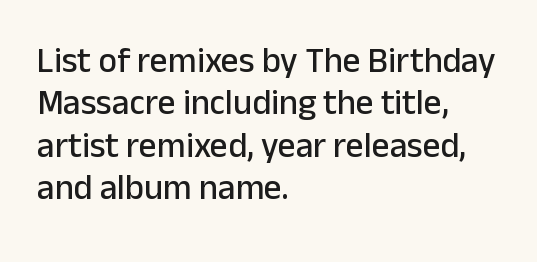
The strip under each line holds only bare page. Characters follow at the spacing the type designer built in. This rendering employs a face without finishing strokes, i.e., a sans-serif. Each line starts at the same left margin while the right side varies. Posture: vertical.
